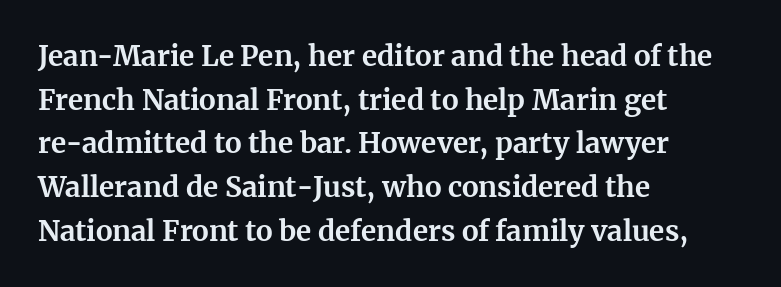
{"serif": "yes", "italic": "no", "bold": "yes", "weight": "bold", "width": "normal", "stroke_contrast": "medium", "x_height": "medium", "monospaced": "no", "underline": "no", "align": "left", "line_spacing": "normal", "line_spacing_ratio": 1.56, "letter_spacing": "normal", "letter_spacing_em": 0.0, "glyph_px": 28}
